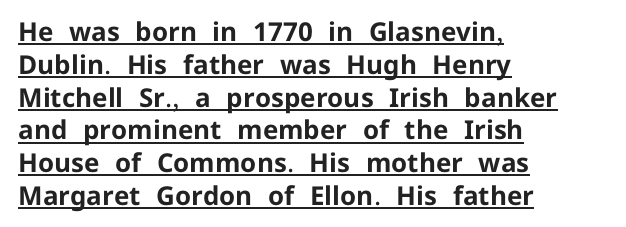
Compared with an ordinary text face, these strokes are far heavier — a full bold. Look at the tracking — it's just the regular setting, nothing added. A typesetter would mark this as roman, not italic. Compared with undecorated copy, this sample adds a rule below the words. Evenly set lines give the paragraph a standard silhouette.
